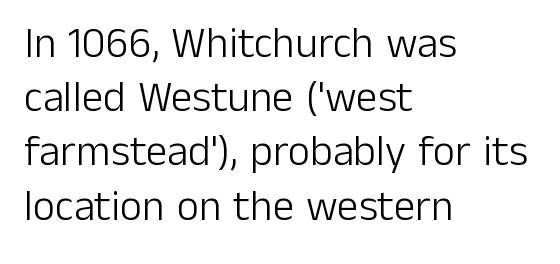
The image shows 43 px light sans-serif type, upright; set left-aligned, normal line spacing (1.26x), normal letter spacing, not underlined; low stroke contrast and a medium x-height.
